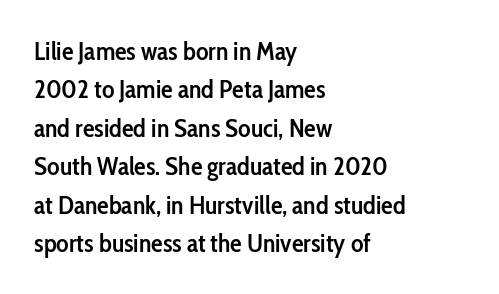
The lines are quadded left. Short note: letters normally spaced. Just letters on the line, the space beneath them empty. Look at the stroke-to-counter ratio: somewhat heavy, a semibold. Regular leading.
